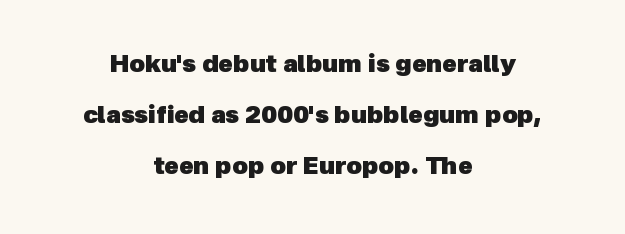
This sample uses plain, unmodified letter spacing. Does the weight exceed regular? Yes, all the way to bold. The lines are spread far apart with generous leading. Descender tails drop into unmarked territory.
